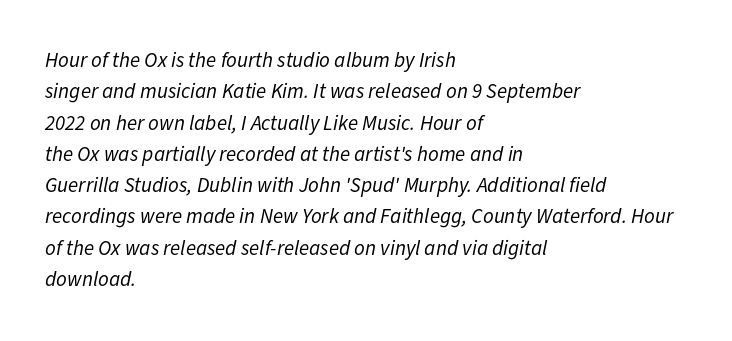
{"italic": "yes", "lean": "right", "slant_degrees": 11, "bold": "no", "underline": "no", "align": "left", "line_spacing": "normal", "line_spacing_ratio": 1.49, "letter_spacing": "normal", "letter_spacing_em": 0.0, "glyph_px": 21}
